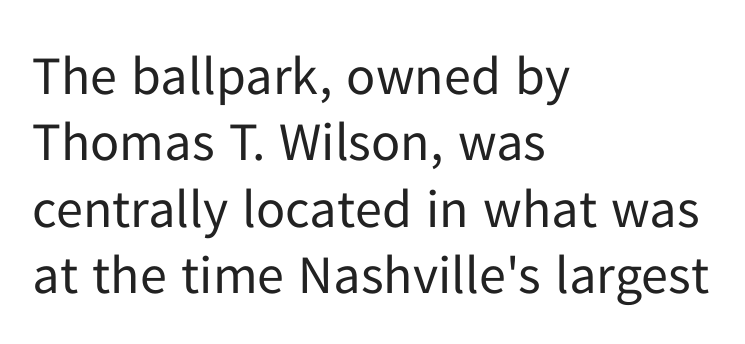
Are there feet on the stems? There aren't — it's a sans. Does extra space separate the letters? No, they use regular spacing. The letters stand straight up with perfectly vertical stems. Do the characters align in a grid? No, the font is proportional. Just letters on the line, the space beneath them empty. Weight class: somewhere from thin through regular.
